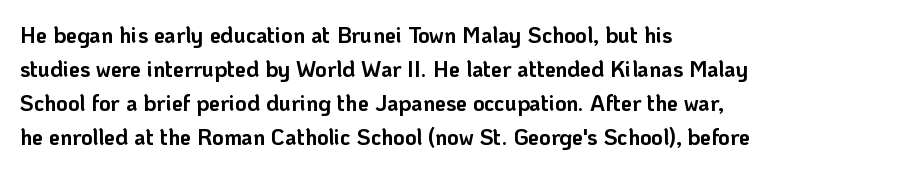
{"italic": "no", "bold": "yes", "underline": "no", "align": "left", "line_spacing": "normal", "line_spacing_ratio": 1.54, "letter_spacing": "normal", "letter_spacing_em": 0.0, "glyph_px": 22}
